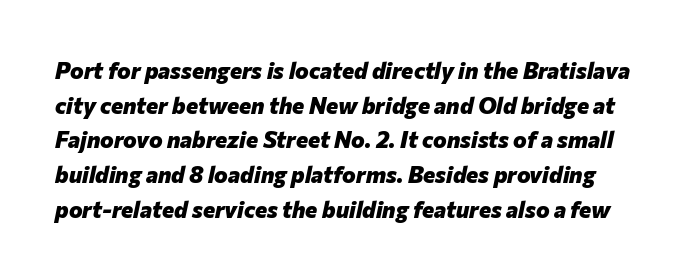
Q: Is the text bold? A: Yes.
Q: Is the text italic (slanted)? A: Yes, it leans right by about 12 degrees.
Q: Is the text underlined? A: No.
Q: Is the spacing between letters normal or unusually wide? A: Normal.
Q: Is the spacing between lines tight, normal or loose? A: Normal.
